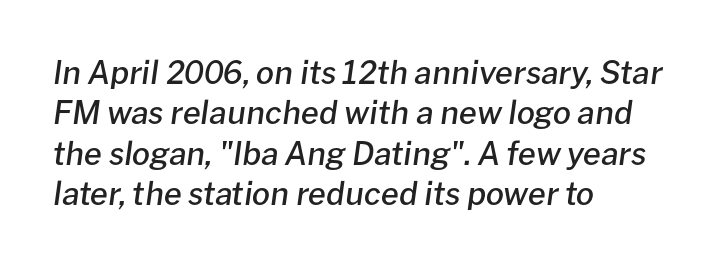
{"italic": "yes", "lean": "right", "slant_degrees": 8, "bold": "semi", "weight": "semibold", "width": "normal", "stroke_contrast": "low", "x_height": "medium", "monospaced": "no", "underline": "no", "align": "left", "line_spacing": "normal", "line_spacing_ratio": 1.26, "letter_spacing": "normal", "letter_spacing_em": 0.0, "glyph_px": 32}
